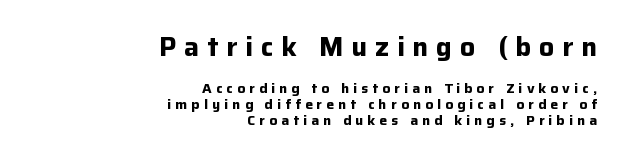
{"italic": "no", "bold": "yes", "underline": "no", "align": "right", "line_spacing": "tight", "line_spacing_ratio": 1.13, "letter_spacing": "wide", "letter_spacing_em": 0.29, "larger_block": "first", "size_ratio": 1.93, "glyph_px": 27}
